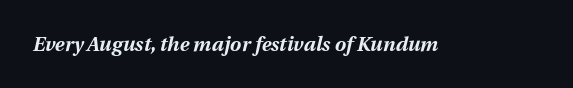
The image shows 20 px bold type, italic (leaning right); set normal letter spacing, not underlined.
